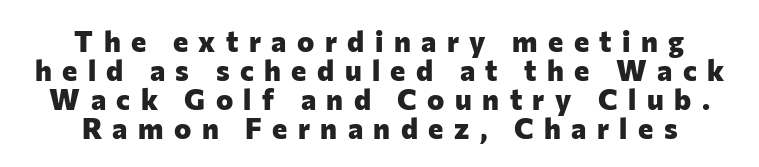
{"serif": "no", "italic": "no", "bold": "yes", "weight": "heavy", "width": "normal", "stroke_contrast": "low", "x_height": "medium", "monospaced": "no", "underline": "no", "line_spacing": "tight", "line_spacing_ratio": 1.0, "letter_spacing": "wide", "letter_spacing_em": 0.36, "glyph_px": 29}
